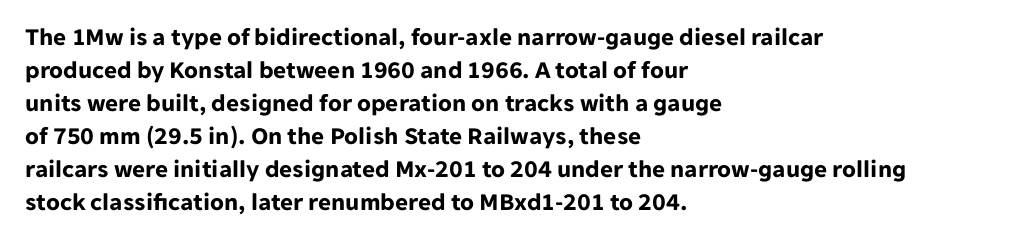
Q: Is the text bold? A: Yes.
Q: Is the text italic (slanted)? A: No, it is upright.
Q: Is the text underlined? A: No.
Q: How is the paragraph aligned? A: Left-aligned.
Q: Is the spacing between letters normal or unusually wide? A: Normal.
Q: Is the spacing between lines tight, normal or loose? A: Normal.
